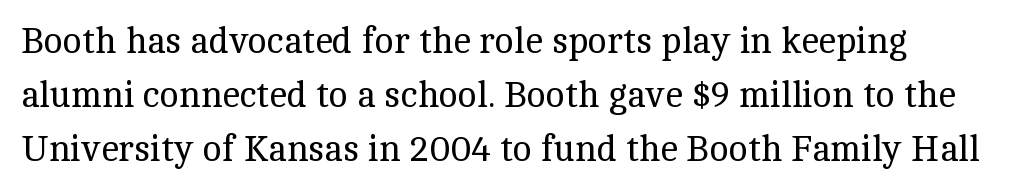
Bare-footed words on every line. Each letter keeps its own natural width here, so spacing adapts to shape. Are there feet on the stems? There are — it's a serif. Unlike italic type, these characters show no tilt at all. The font is comparable to plain body text, perhaps lighter. Compared with typical paragraphs, the rows here are spaced about the same.
